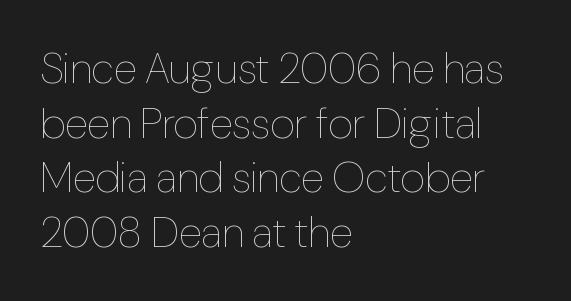
{"italic": "no", "bold": "no", "weight": "thin", "width": "condensed", "stroke_contrast": "low", "x_height": "medium", "monospaced": "no", "underline": "no", "align": "left", "line_spacing": "normal", "line_spacing_ratio": 1.27, "letter_spacing": "normal", "letter_spacing_em": 0.0, "glyph_px": 43}
